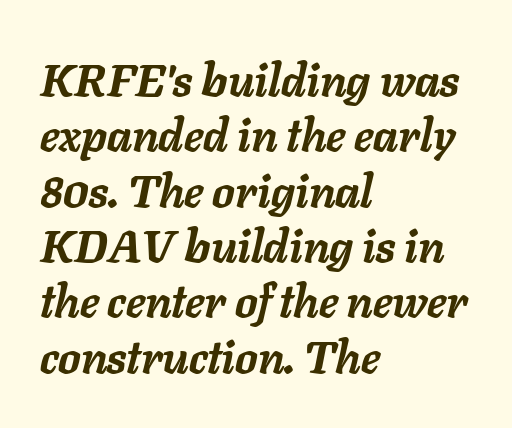
The image shows 45 px semibold type, italic (leaning right); set left-aligned, line spacing 1.23x, normal letter spacing, not underlined; low stroke contrast and a medium x-height.
